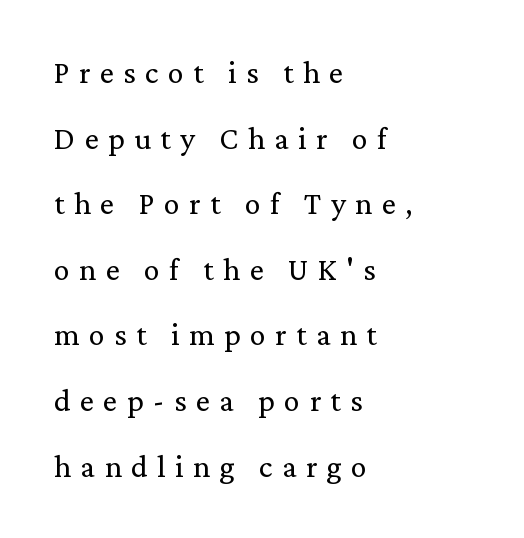
Q: Is the text bold? A: No.
Q: Is the text italic (slanted)? A: No, it is upright.
Q: Is the typeface a serif or a sans-serif typeface? A: Serif.
Q: Is the text underlined? A: No.
Q: How is the paragraph aligned? A: Left-aligned.
Q: Is the spacing between letters normal or unusually wide? A: Unusually wide.
Q: Is the spacing between lines tight, normal or loose? A: Loose.
Q: Width (condensed, normal, or wide)? A: Normal.
Q: Stroke contrast? A: Medium.
Q: x-height? A: Medium.
Q: Monospaced? A: No.
